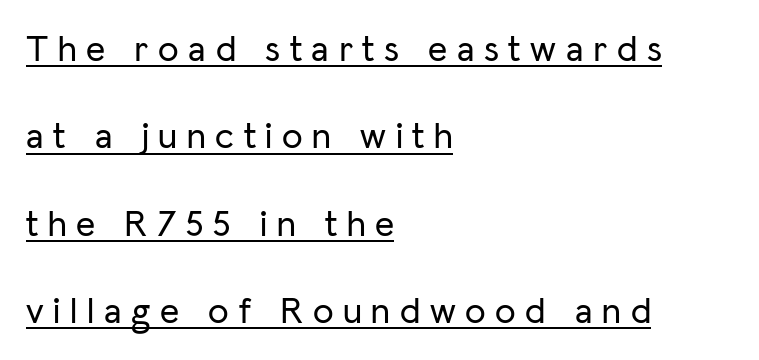
{"serif": "no", "italic": "no", "width": "normal", "stroke_contrast": "low", "x_height": "medium", "monospaced": "no", "underline": "yes", "align": "left", "line_spacing": "loose", "line_spacing_ratio": 2.36, "letter_spacing": "wide", "letter_spacing_em": 0.26, "glyph_px": 37}
